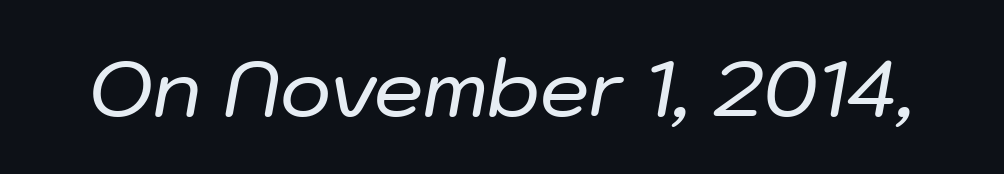
Q: Is the text italic (slanted)? A: Yes, it leans right by about 10 degrees.
Q: Is the text underlined? A: No.
Q: Is the spacing between letters normal or unusually wide? A: Normal.
Q: Width (condensed, normal, or wide)? A: Normal.
Q: Stroke contrast? A: Low.
Q: x-height? A: Medium.
Q: Monospaced? A: No.
